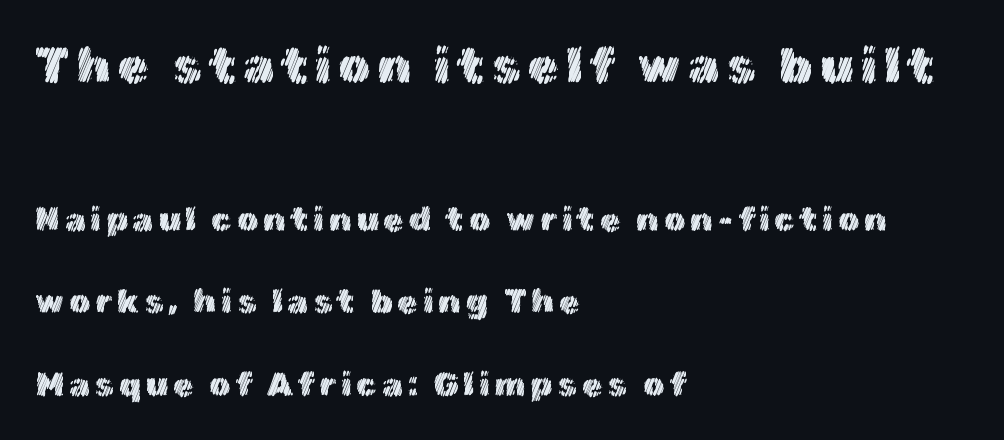
Q: Is the text italic (slanted)? A: No, it is upright.
Q: Is the text underlined? A: No.
Q: How is the paragraph aligned? A: Left-aligned.
Q: Is the spacing between lines tight, normal or loose? A: Loose.
Q: Which block of text is set in a larger size, the first (top) or the second (bottom)? A: The first (top) one.
Q: Width (condensed, normal, or wide)? A: Normal.
Q: x-height? A: Medium.
Q: Monospaced? A: No.
